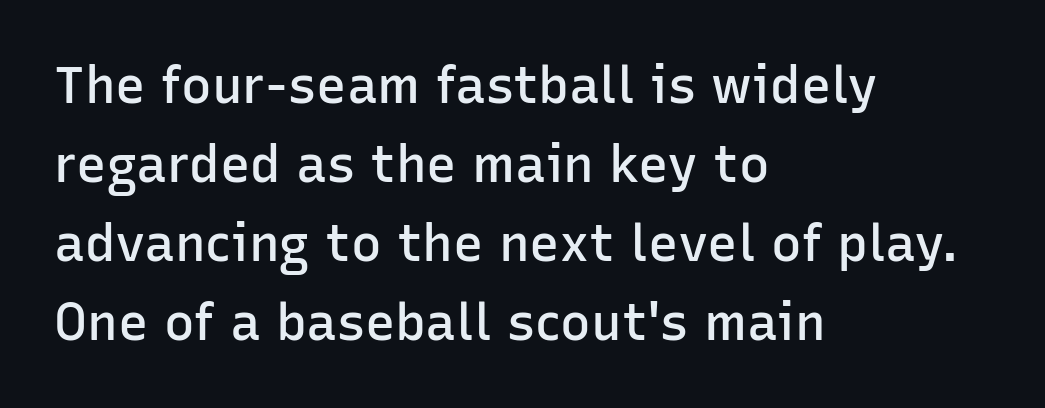
Q: Is the text bold? A: Semi-bold.
Q: Is the text italic (slanted)? A: No, it is upright.
Q: Is the typeface a serif or a sans-serif typeface? A: Sans-serif.
Q: Is the text underlined? A: No.
Q: How is the paragraph aligned? A: Left-aligned.
Q: Is the spacing between letters normal or unusually wide? A: Normal.
Q: Is the spacing between lines tight, normal or loose? A: Normal.
Q: Width (condensed, normal, or wide)? A: Normal.
Q: Stroke contrast? A: Low.
Q: x-height? A: Medium.
Q: Monospaced? A: No.
